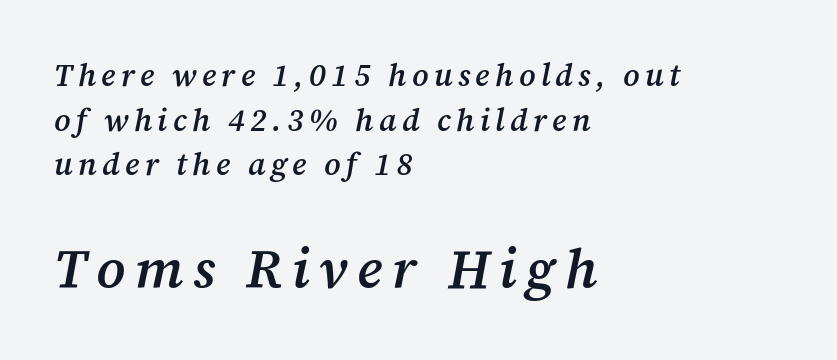
The image shows 55 px semibold serif type, italic (leaning right); set left-aligned, normal line spacing (1.44x), not underlined; the second (bottom) block is 1.77x larger; medium stroke contrast and a medium x-height.
